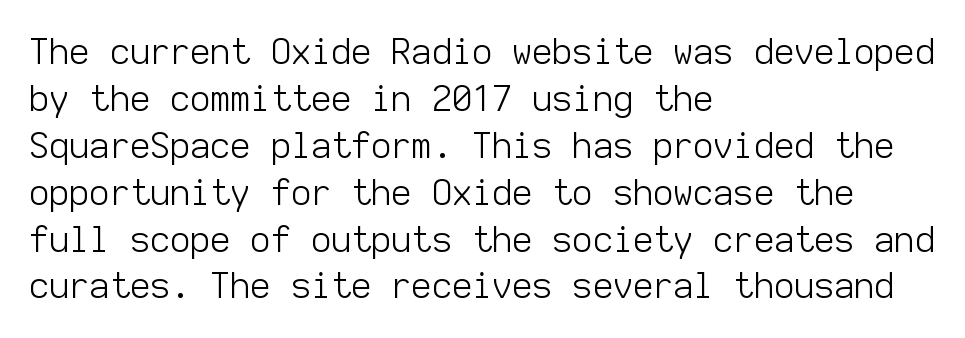
The image shows 35 px light sans-serif type, upright, monospaced; set left-aligned, normal line spacing (1.34x), normal letter spacing, not underlined; low stroke contrast and a medium x-height.
